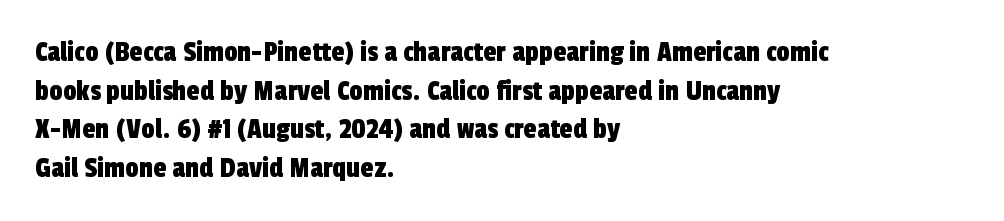
Q: Is the typeface a serif or a sans-serif typeface? A: Sans-serif.
Q: Is the text underlined? A: No.
Q: How is the paragraph aligned? A: Left-aligned.
Q: Is the spacing between letters normal or unusually wide? A: Normal.
Q: Is the spacing between lines tight, normal or loose? A: Normal.
Q: Width (condensed, normal, or wide)? A: Condensed.
Q: x-height? A: Medium.
Q: Monospaced? A: No.
